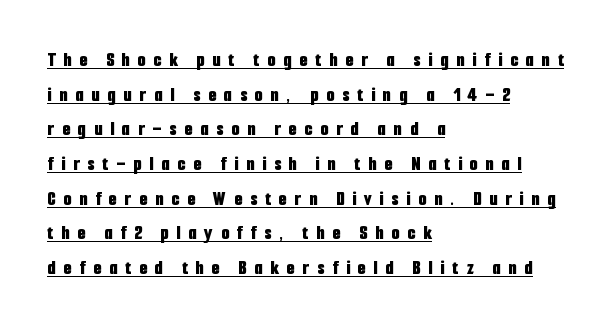
The image shows 21 px bold type, upright; set left-aligned, normal line spacing (1.65x), unusually wide letter spacing (+0.37 em), underlined.
